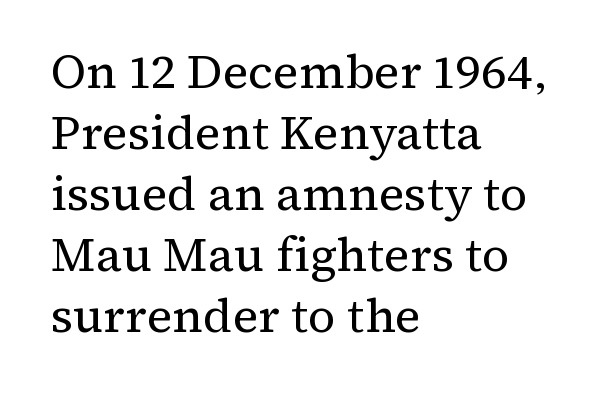
{"serif": "yes", "italic": "no", "bold": "no", "weight": "regular", "width": "normal", "stroke_contrast": "medium", "x_height": "medium", "monospaced": "no", "underline": "no", "align": "left", "line_spacing": "normal", "line_spacing_ratio": 1.27, "letter_spacing": "normal", "letter_spacing_em": 0.0, "glyph_px": 48}
